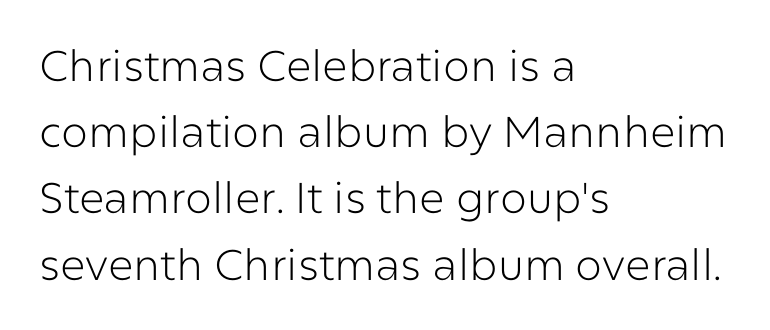
The image shows 43 px light sans-serif type, upright; set left-aligned, normal line spacing (1.54x), normal letter spacing, not underlined; low stroke contrast and a medium x-height.
